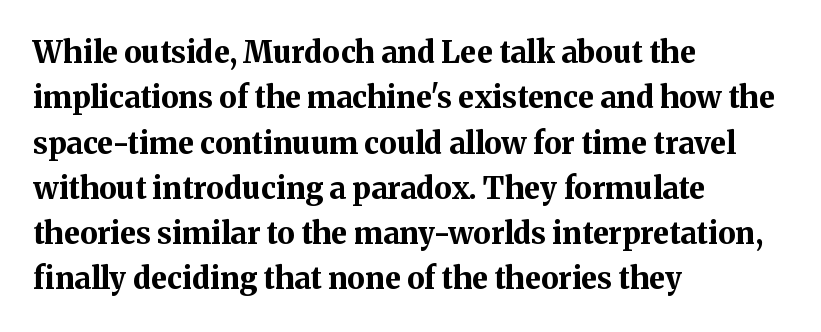
The image shows 30 px bold serif type, upright; set left-aligned, normal line spacing (1.51x), normal letter spacing, not underlined; medium stroke contrast and a medium x-height.
